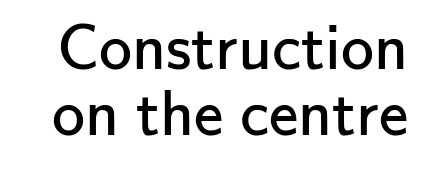
The image shows 66 px regular-weight sans-serif type, upright; set tight line spacing (1.0x), normal letter spacing, not underlined; low stroke contrast and a small x-height.
